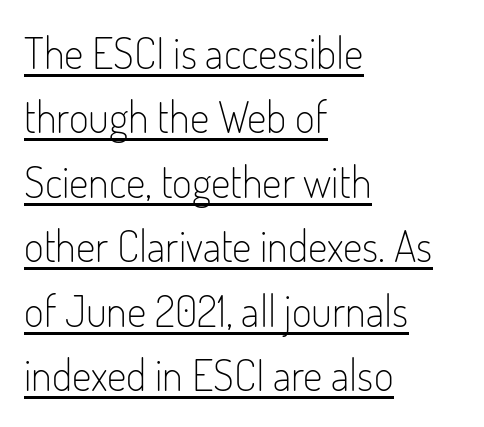
Each line starts at the same left margin while the right side varies. Regarding serifs, this sample does without them. Glance below the letters and you will spot a drawn line. The gaps between neighbouring characters are ordinary and unremarkable.
